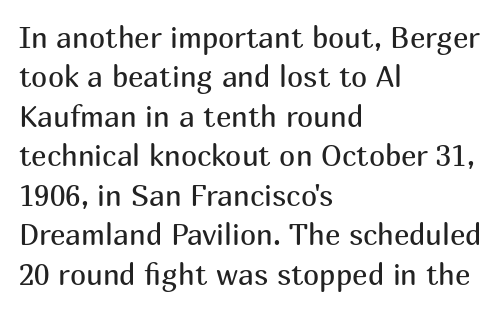
Varying glyph widths throughout — classic text-font behaviour. Check under the words: just untouched page. It's the straight-up-and-down kind of type. One glance says typical: line gaps are just what's usual. I'd call this a sans setting — the letters go barefoot. Leftover space on each line is placed entirely after the last word.
